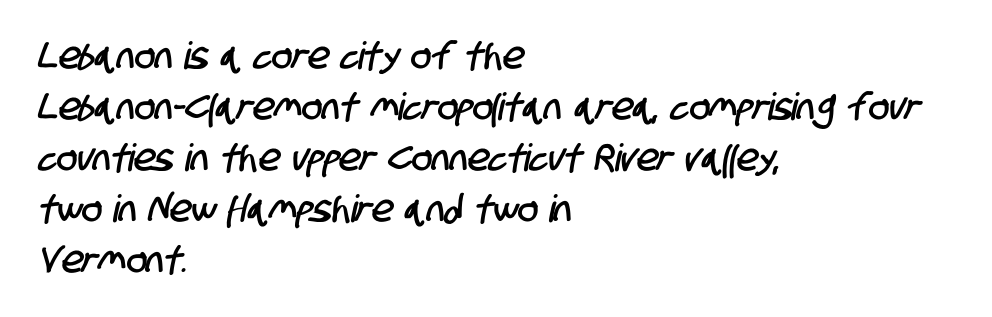
{"serif": "no", "width": "condensed", "stroke_contrast": "low", "x_height": "large", "monospaced": "no", "underline": "no", "align": "left", "line_spacing": "normal", "line_spacing_ratio": 1.34, "letter_spacing": "normal", "letter_spacing_em": 0.0, "glyph_px": 38}
